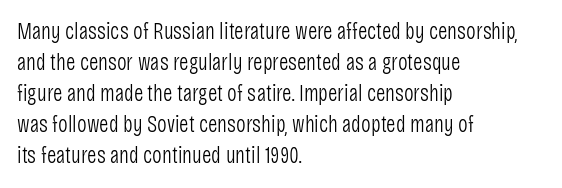
Q: Is the text bold? A: No.
Q: Is the text italic (slanted)? A: No, it is upright.
Q: Is the text underlined? A: No.
Q: How is the paragraph aligned? A: Left-aligned.
Q: Is the spacing between letters normal or unusually wide? A: Normal.
Q: Is the spacing between lines tight, normal or loose? A: Normal.
